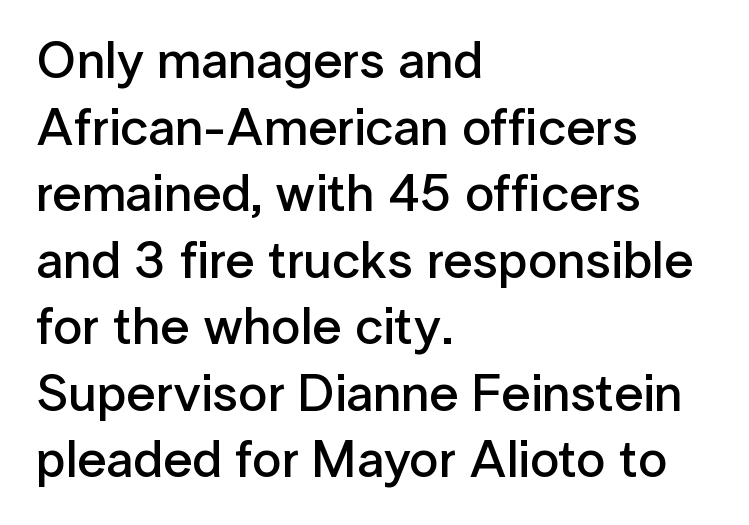
Q: Is the text bold? A: Semi-bold.
Q: Is the text italic (slanted)? A: No, it is upright.
Q: Is the typeface a serif or a sans-serif typeface? A: Sans-serif.
Q: Is the text underlined? A: No.
Q: How is the paragraph aligned? A: Left-aligned.
Q: Is the spacing between letters normal or unusually wide? A: Normal.
Q: Is the spacing between lines tight, normal or loose? A: Normal.
Q: Width (condensed, normal, or wide)? A: Normal.
Q: Stroke contrast? A: Low.
Q: x-height? A: Medium.
Q: Monospaced? A: No.
